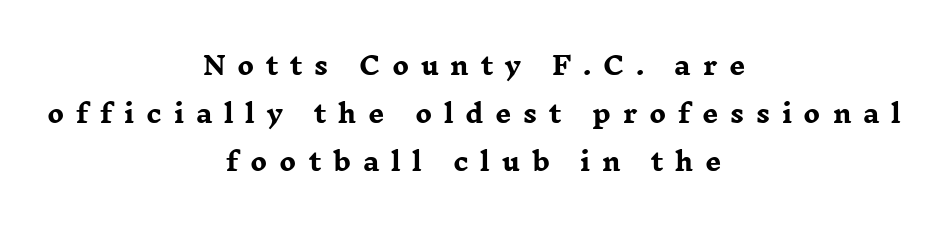
Q: Is the text bold? A: Yes.
Q: Is the text italic (slanted)? A: No, it is upright.
Q: Is the text underlined? A: No.
Q: How is the paragraph aligned? A: Centered.
Q: Is the spacing between letters normal or unusually wide? A: Unusually wide.
Q: Is the spacing between lines tight, normal or loose? A: Loose.
